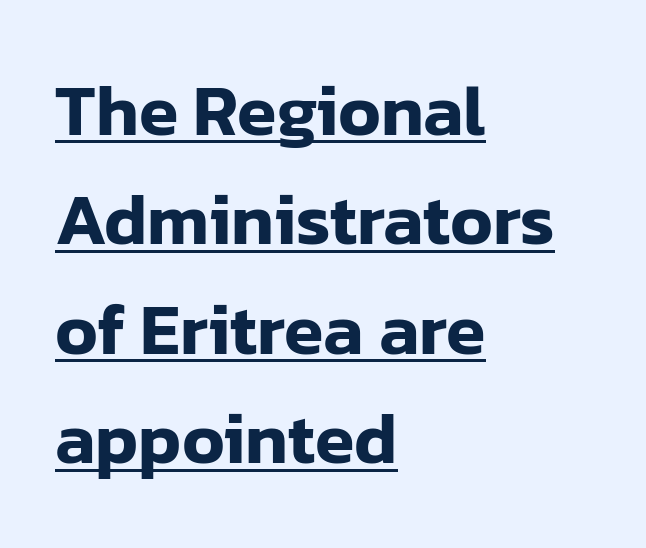
The image shows 72 px sans-serif type, upright; set left-aligned, normal line spacing (1.52x), normal letter spacing, underlined; low stroke contrast and a medium x-height.
